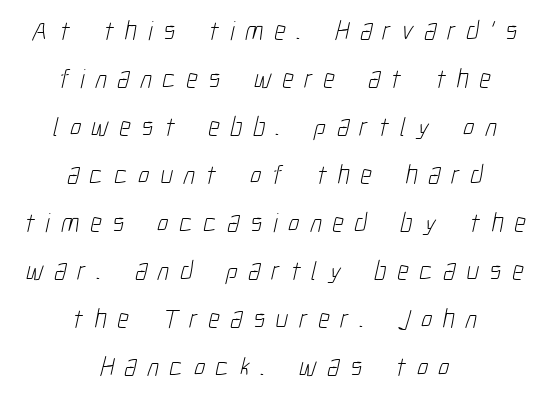
{"bold": "no", "underline": "no", "align": "center", "line_spacing_ratio": 1.78, "letter_spacing": "wide", "letter_spacing_em": 0.4, "glyph_px": 27}
